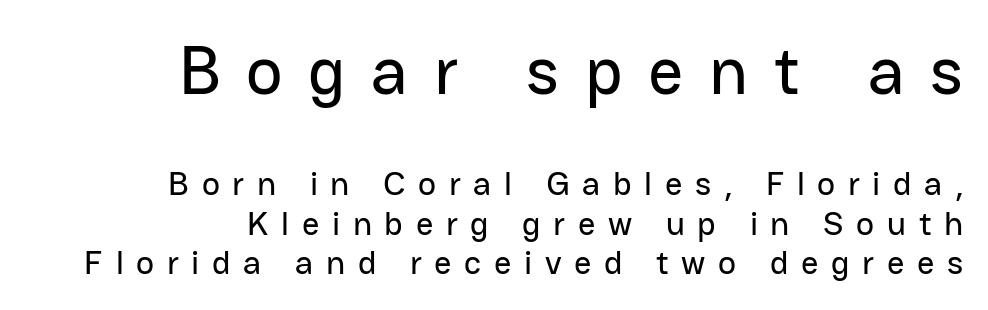
The image shows 69 px sans-serif type, upright; set right-aligned, line spacing 1.17x, unusually wide letter spacing (+0.37 em), not underlined; the first (top) block is 2.03x larger; low stroke contrast and a medium x-height.
